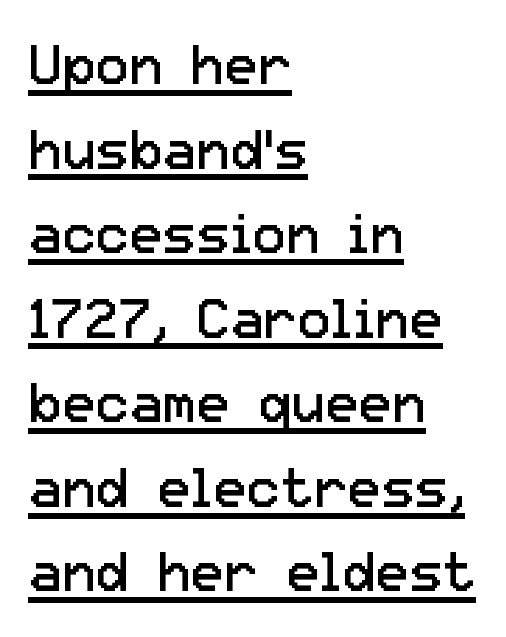
Q: Is the text bold? A: No.
Q: Is the text italic (slanted)? A: No, it is upright.
Q: Is the typeface a serif or a sans-serif typeface? A: Sans-serif.
Q: Is the text underlined? A: Yes.
Q: How is the paragraph aligned? A: Left-aligned.
Q: Is the spacing between letters normal or unusually wide? A: Normal.
Q: Is the spacing between lines tight, normal or loose? A: Normal.
Q: Width (condensed, normal, or wide)? A: Normal.
Q: Stroke contrast? A: Low.
Q: x-height? A: Medium.
Q: Monospaced? A: No.
